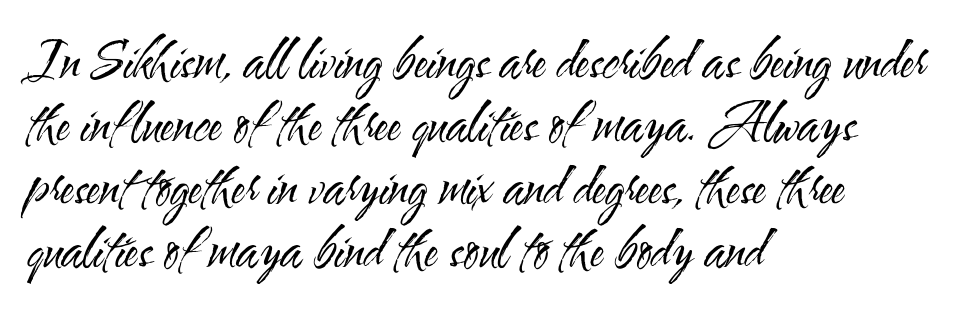
Every row of glyphs begins at an identical x-position on the left. Character widths vary here, with narrow letters taking less room than wide ones. Default kerning and tracking; the words read as compact shapes. The weight tops out at a normal text grade.
